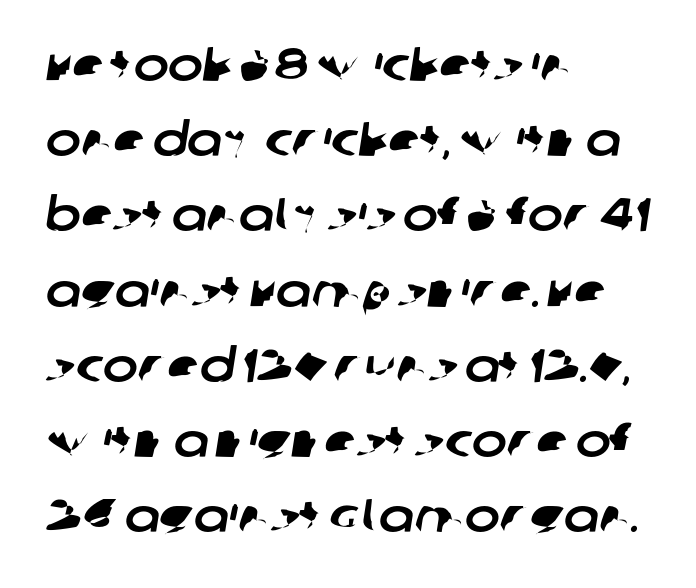
Q: Is the typeface a serif or a sans-serif typeface? A: Sans-serif.
Q: Is the text underlined? A: No.
Q: How is the paragraph aligned? A: Left-aligned.
Q: Is the spacing between letters normal or unusually wide? A: Normal.
Q: Is the spacing between lines tight, normal or loose? A: Normal.
Q: Width (condensed, normal, or wide)? A: Normal.
Q: Stroke contrast? A: Low.
Q: x-height? A: Large.
Q: Monospaced? A: No.
